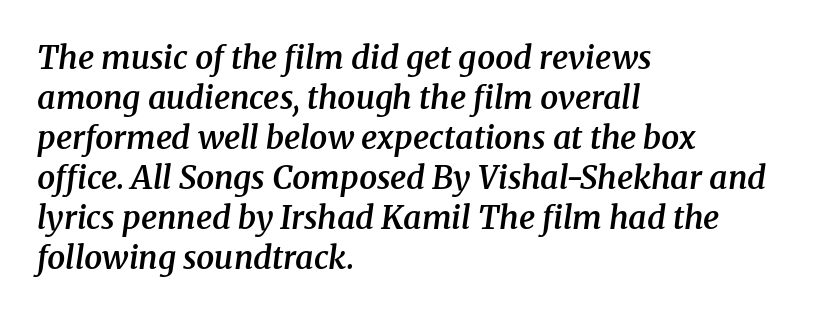
The image shows 32 px semibold serif type, italic (leaning right); set left-aligned, normal line spacing (1.25x), normal letter spacing, not underlined; medium stroke contrast and a medium x-height.
